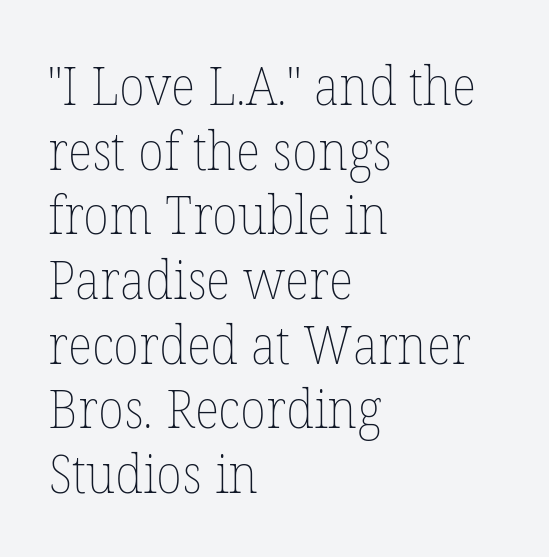
{"italic": "no", "bold": "no", "weight": "thin", "width": "normal", "stroke_contrast": "low", "x_height": "medium", "monospaced": "no", "underline": "no", "align": "left", "line_spacing_ratio": 1.22, "letter_spacing": "normal", "letter_spacing_em": 0.0, "glyph_px": 53}
